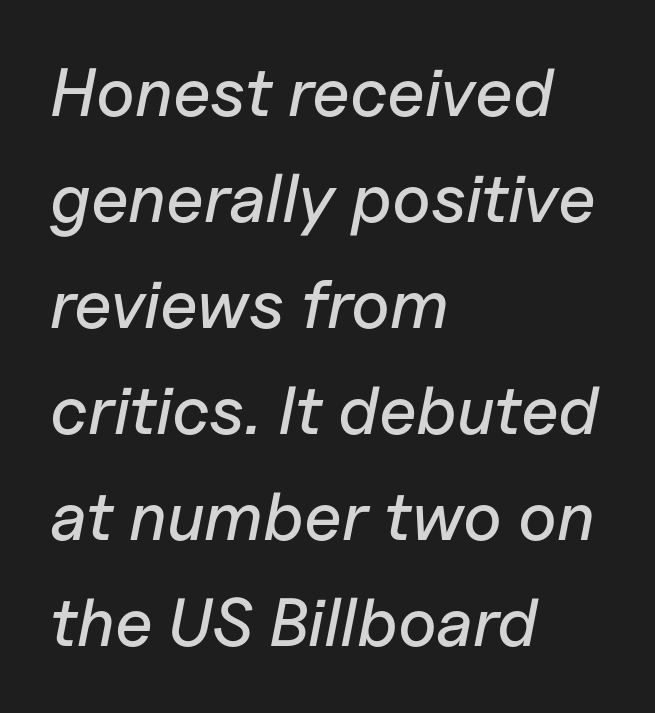
Observe the ordinary spacing: letters are neighbours, not strangers. Is the type slanted? Yes — the strokes lean at a clear angle. Is this a fixed-width face? No — the glyphs have proportional, varying widths. Unmarked baselines from the first word to the last. The passage shown stacks its lines at a standard gap. Short and long lines alike share a common starting point at left.
